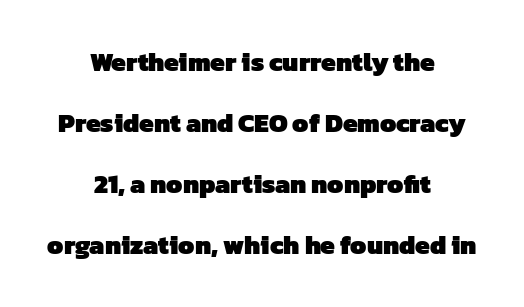
{"bold": "yes", "underline": "no", "align": "center", "line_spacing": "loose", "line_spacing_ratio": 2.34, "letter_spacing": "normal", "letter_spacing_em": 0.0, "glyph_px": 26}
